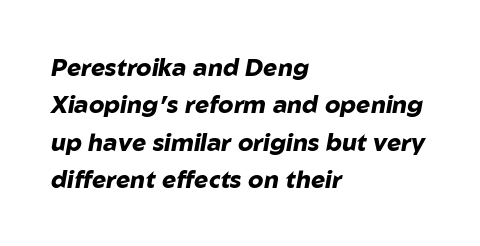
Q: Is the text bold? A: Yes.
Q: Is the text italic (slanted)? A: Yes, it leans right by about 10 degrees.
Q: Is the text underlined? A: No.
Q: How is the paragraph aligned? A: Left-aligned.
Q: Is the spacing between letters normal or unusually wide? A: Normal.
Q: Is the spacing between lines tight, normal or loose? A: Normal.
